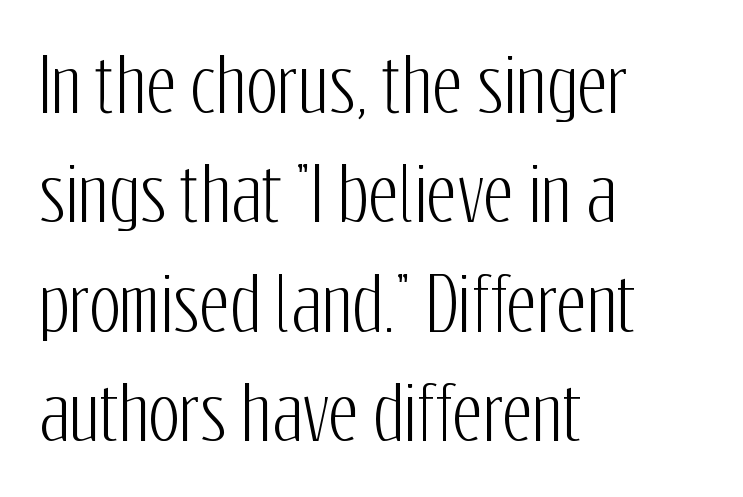
{"serif": "no", "italic": "no", "width": "condensed", "stroke_contrast": "low", "x_height": "medium", "monospaced": "no", "underline": "no", "align": "left", "line_spacing": "normal", "line_spacing_ratio": 1.5, "letter_spacing": "normal", "letter_spacing_em": 0.0, "glyph_px": 73}
